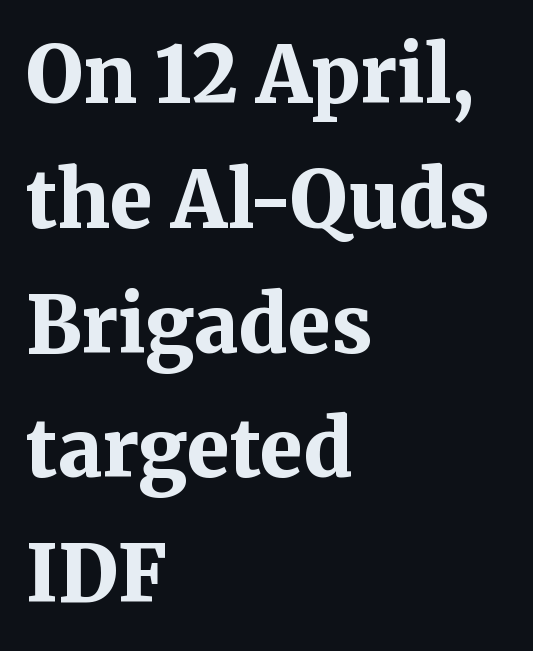
In terms of weight, the rendering is a true, heavy bold. Does extra space separate the letters? No, they use regular spacing. Observe the serifs anchoring each vertical stroke in this sample. Quick note: not italic, upright. Is this a fixed-width face? No — the glyphs have proportional, varying widths.
